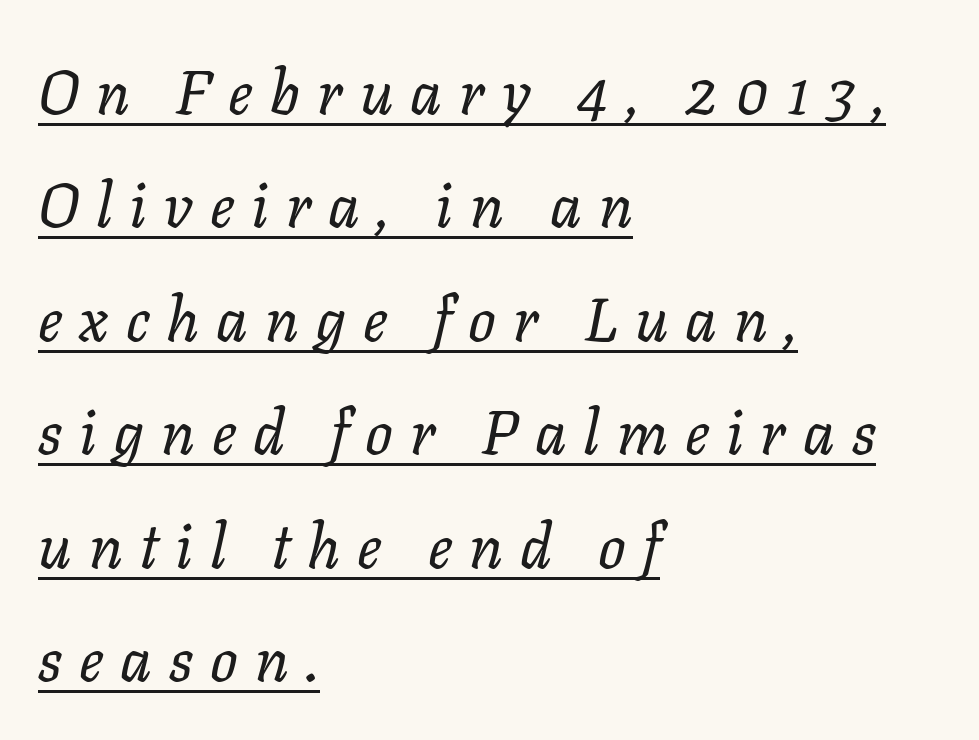
{"italic": "yes", "lean": "right", "slant_degrees": 11, "bold": "no", "weight": "regular", "width": "normal", "stroke_contrast": "low", "x_height": "medium", "monospaced": "no", "underline": "yes", "align": "left", "line_spacing_ratio": 1.86, "letter_spacing": "wide", "letter_spacing_em": 0.28, "glyph_px": 61}
